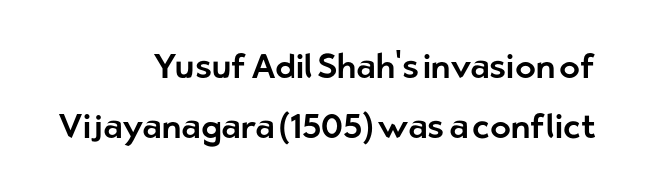
You can tell from the bare stems that sans-serif type was used. The passage is arranged like a letterhead date or caption credit — flush right. Tall strokes in this sample are plumb rather than angled. These lines keep a tight, regular rhythm from letter to letter. Looks like regular typesetting: each glyph gets only the width it needs.
